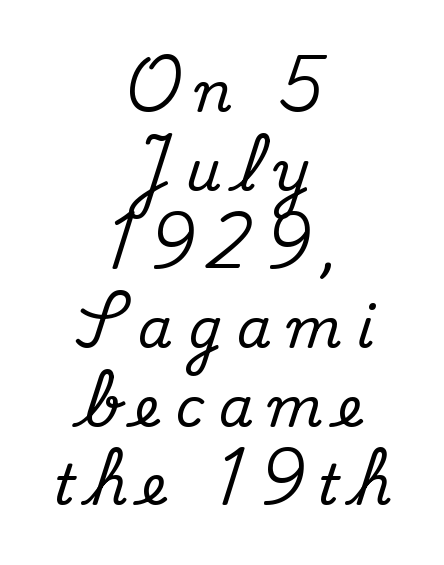
The text was rendered using a seriffed face with decorative stroke endings. The designer left line spacing at the default. Proportional: the letters do not fall into vertical columns.
